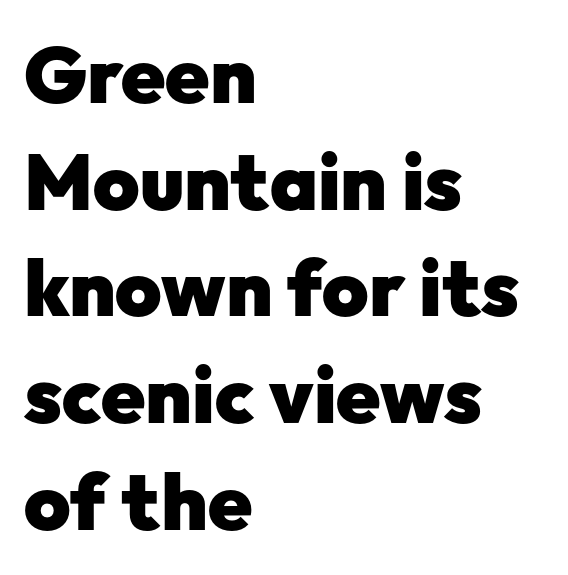
Q: Is the text bold? A: Yes.
Q: Is the text italic (slanted)? A: No, it is upright.
Q: Is the typeface a serif or a sans-serif typeface? A: Sans-serif.
Q: Is the text underlined? A: No.
Q: How is the paragraph aligned? A: Left-aligned.
Q: Is the spacing between letters normal or unusually wide? A: Normal.
Q: Is the spacing between lines tight, normal or loose? A: Normal.
Q: Width (condensed, normal, or wide)? A: Normal.
Q: Stroke contrast? A: Low.
Q: x-height? A: Medium.
Q: Monospaced? A: No.
